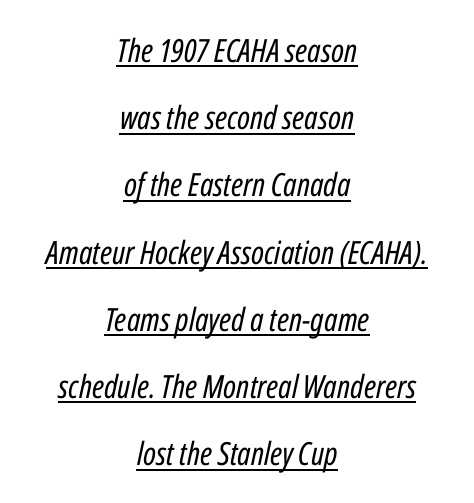
{"italic": "yes", "lean": "right", "slant_degrees": 12, "bold": "no", "weight": "regular", "width": "condensed", "stroke_contrast": "low", "x_height": "medium", "monospaced": "no", "underline": "yes", "align": "center", "line_spacing": "loose", "line_spacing_ratio": 2.1, "letter_spacing": "normal", "letter_spacing_em": 0.0, "glyph_px": 32}
